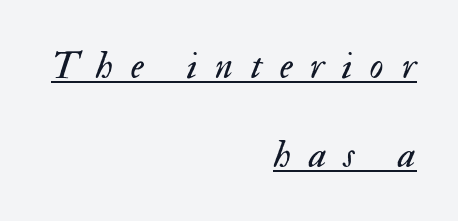
{"italic": "yes", "lean": "right", "slant_degrees": 17, "bold": "no", "weight": "regular", "width": "normal", "stroke_contrast": "medium", "x_height": "small", "monospaced": "no", "underline": "yes", "align": "right", "line_spacing": "loose", "line_spacing_ratio": 2.34, "letter_spacing": "wide", "letter_spacing_em": 0.47, "glyph_px": 38}
